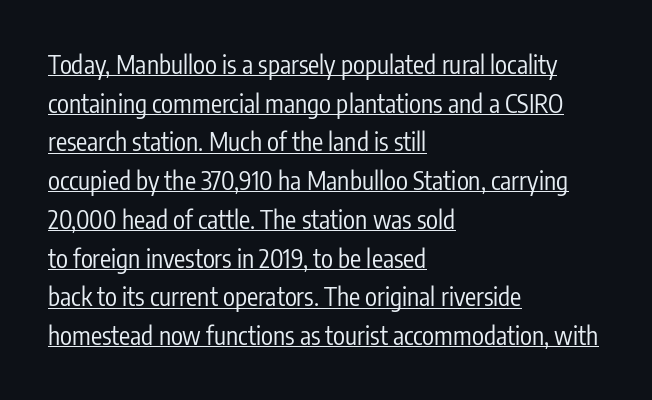
The image shows 25 px text type, upright; set left-aligned, normal line spacing (1.55x), normal letter spacing, underlined.
